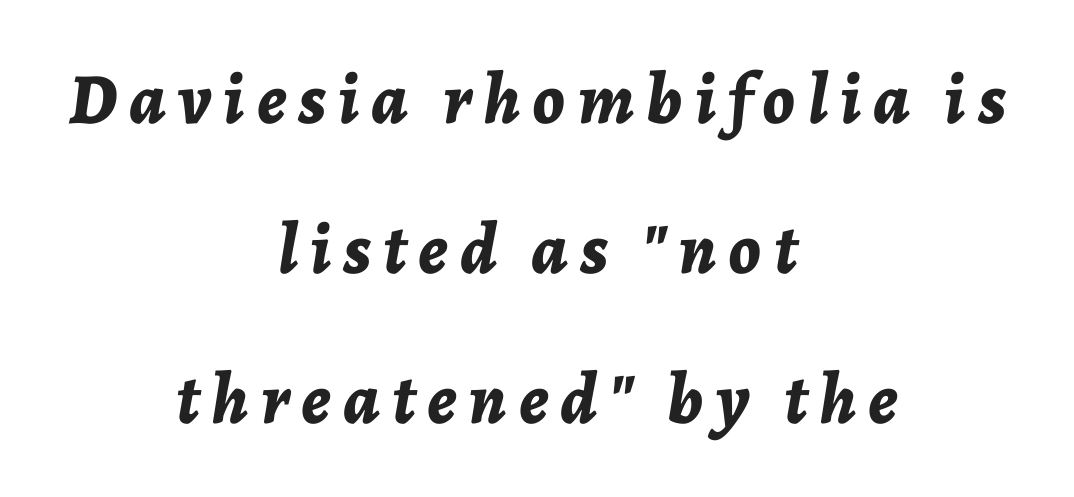
Q: Is the text bold? A: Yes.
Q: Is the text italic (slanted)? A: Yes, it leans right by about 7 degrees.
Q: Is the text underlined? A: No.
Q: How is the paragraph aligned? A: Centered.
Q: Is the spacing between lines tight, normal or loose? A: Loose.
Q: Width (condensed, normal, or wide)? A: Normal.
Q: Stroke contrast? A: Low.
Q: x-height? A: Medium.
Q: Monospaced? A: No.
